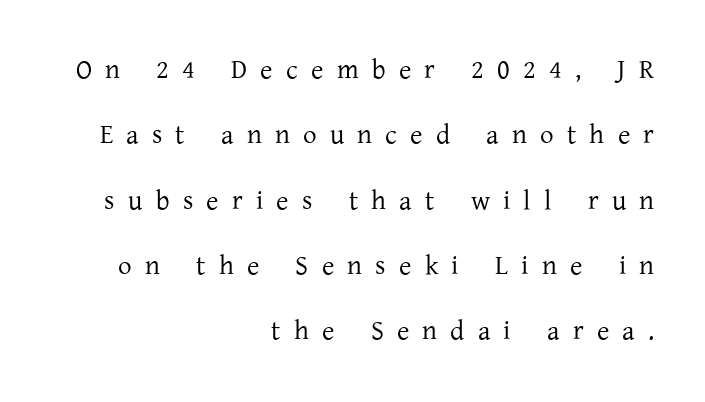
Only glyphs here, with clear space below each row. This rendering uses right alignment, leaving the left contour irregular. Tracking value appears strongly positive — letters spread wide. On a weight scale, this lands at 450 or below. Honestly, the rows look like they've been pulled way apart.
